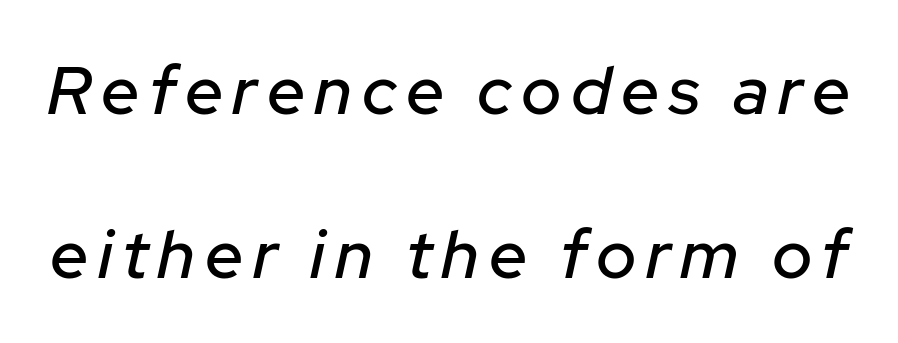
Q: Is the text italic (slanted)? A: Yes, it leans right by about 12 degrees.
Q: Is the text underlined? A: No.
Q: Is the spacing between lines tight, normal or loose? A: Loose.
Q: Width (condensed, normal, or wide)? A: Normal.
Q: Stroke contrast? A: Low.
Q: x-height? A: Medium.
Q: Monospaced? A: No.
